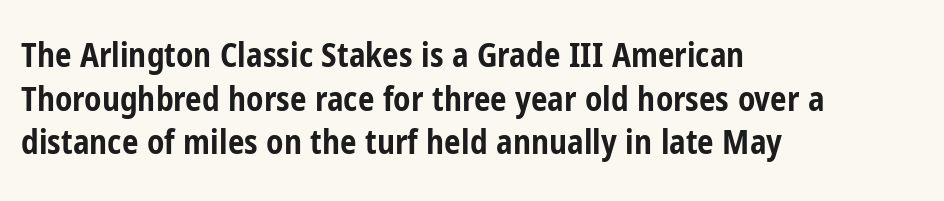
The image shows 33 px bold, condensed sans-serif type, upright; set left-aligned, normal line spacing (1.32x), normal letter spacing, not underlined; low stroke contrast and a medium x-height.
